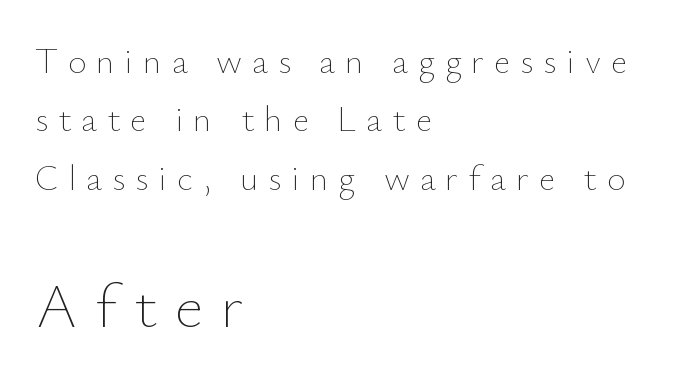
Baseline-to-baseline distance is the conventional proportion of letter height. Any mark beneath the type? The region is blank. Here the designer chose a conventional face with non-uniform glyph widths. Which of the two is more prominent by size? The second, at the bottom. Stems here are at most as thick as an everyday book face.
